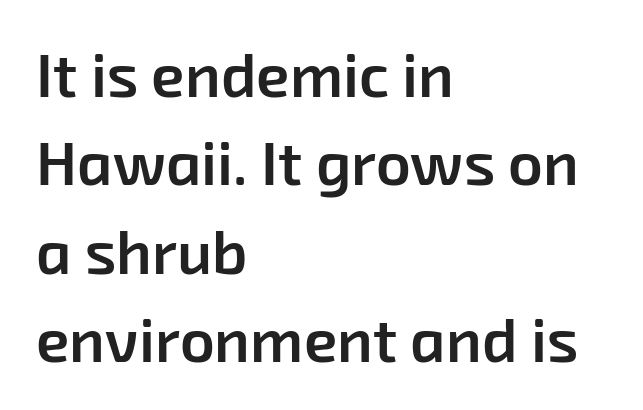
Q: Is the text bold? A: Semi-bold.
Q: Is the typeface a serif or a sans-serif typeface? A: Sans-serif.
Q: Is the text underlined? A: No.
Q: How is the paragraph aligned? A: Left-aligned.
Q: Is the spacing between letters normal or unusually wide? A: Normal.
Q: Is the spacing between lines tight, normal or loose? A: Normal.
Q: Width (condensed, normal, or wide)? A: Normal.
Q: Stroke contrast? A: Low.
Q: x-height? A: Medium.
Q: Monospaced? A: No.
